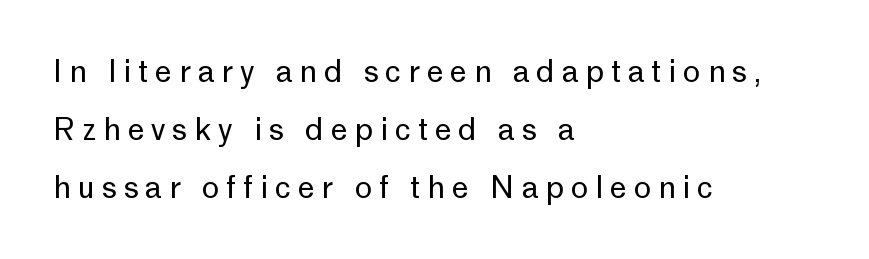
A typesetter would label this face a sans. Underline: absent. You could only call the tracking loose — the letters float apart. Weight: not bold — regular or lighter.
